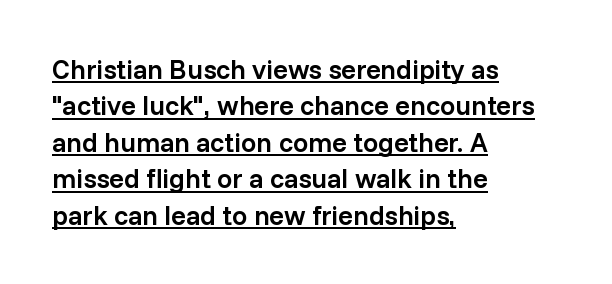
{"italic": "no", "bold": "semi", "underline": "yes", "align": "left", "line_spacing": "normal", "line_spacing_ratio": 1.35, "letter_spacing": "normal", "letter_spacing_em": 0.0, "glyph_px": 27}
